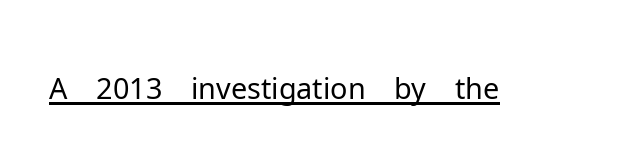
The image shows 59 px light sans-serif type, upright; set normal letter spacing, underlined; low stroke contrast and a medium x-height.
